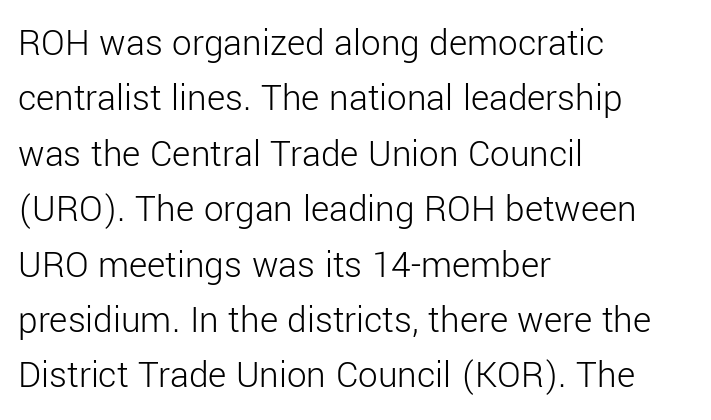
The lines in this sample share a left origin and differ only in where they stop. On a weight scale, this lands at 450 or below. No italicization has been applied; the sample stays upright. Regular leading.
